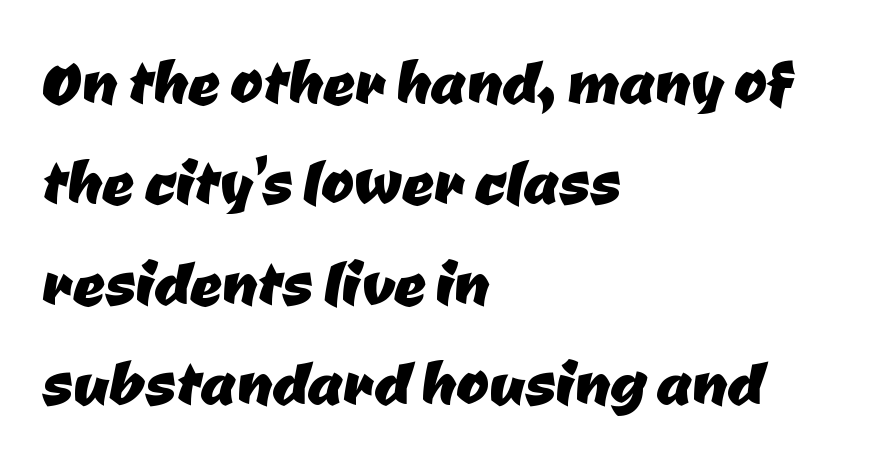
{"serif": "no", "width": "normal", "stroke_contrast": "low", "x_height": "medium", "monospaced": "no", "underline": "no", "align": "left", "line_spacing": "normal", "line_spacing_ratio": 1.27, "letter_spacing": "normal", "letter_spacing_em": 0.0, "glyph_px": 79}
